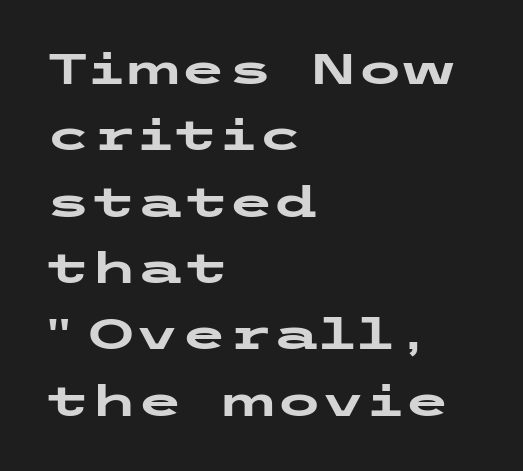
{"serif": "no", "italic": "no", "bold": "yes", "weight": "heavy", "width": "wide", "stroke_contrast": "low", "x_height": "medium", "underline": "no", "align": "left", "line_spacing": "normal", "line_spacing_ratio": 1.58, "letter_spacing": "normal", "letter_spacing_em": 0.0, "glyph_px": 42}
